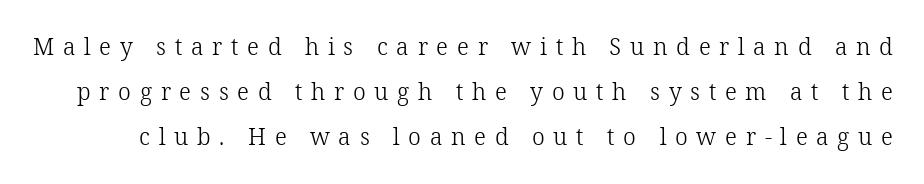
The image shows 23 px text type, upright; set loose line spacing (1.96x), unusually wide letter spacing (+0.38 em), not underlined.
